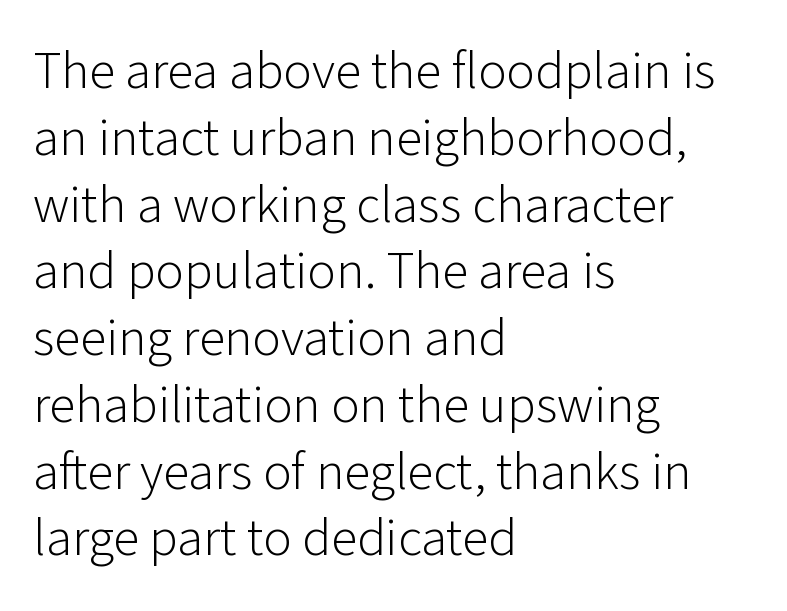
The compositor pushed each line to the left boundary. A quiet, ordinary-to-light weight characterises the typeface. The font family rendered here belongs to the sans-serif group. The letters sit at their default tracking, neither squeezed nor spread. Quick note: not italic, upright.
